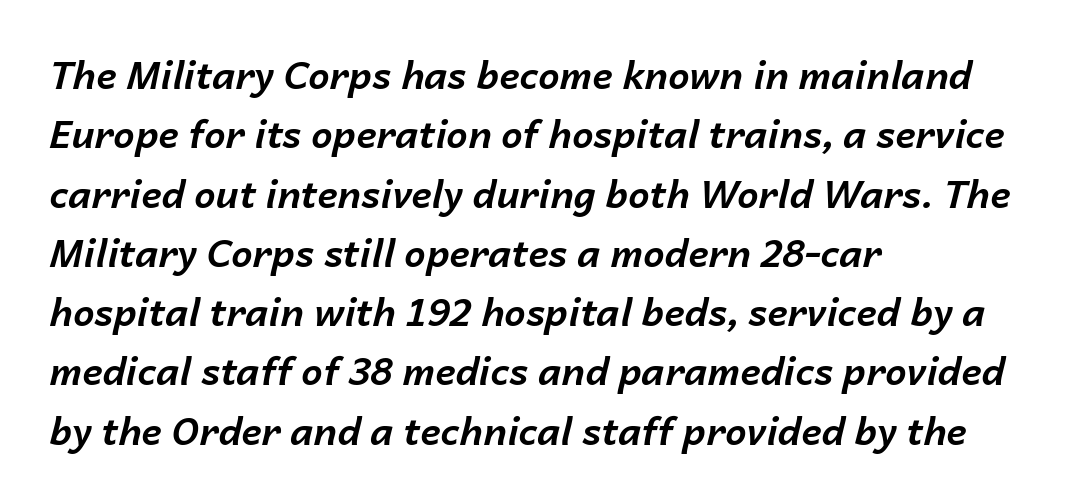
The image shows 38 px bold type, italic (leaning right); set left-aligned, normal line spacing (1.56x), normal letter spacing, not underlined; low stroke contrast and a medium x-height.
